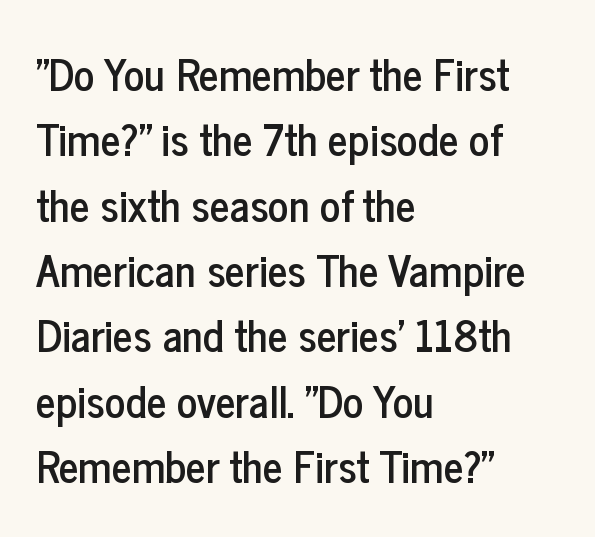
The face used here is rendered with its standard letterfit. Just letters on the line, the space beneath them empty. Looks like regular typesetting: each glyph gets only the width it needs. Each new line begins a customary step beneath the previous one. A student would call this left alignment; a typographer would say flush left, rag right. The font's upright variant was chosen for this text.
